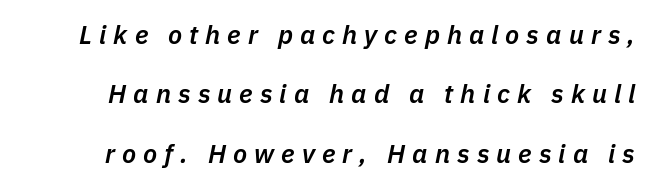
The face used here has a pronounced slope to its letters. Check the space under the baseline: it is left empty. What weight is shown? A semibold, between regular and bold. A great deal of white space separates one row of letters from the next. The tracking reads as deliberately expanded to a designer's eye.
